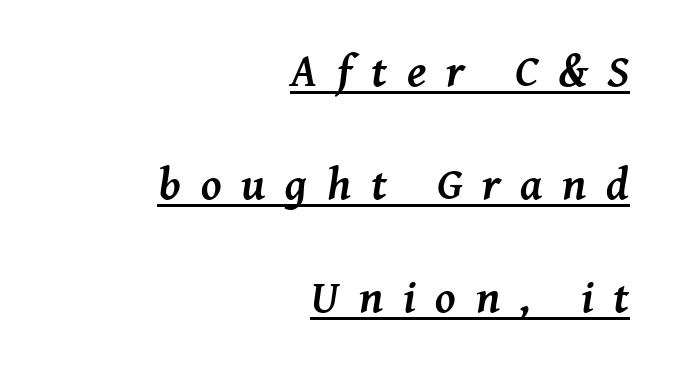
Like a heading marked for emphasis, these lines bear an underscore. The typesetter chose a ragged-left arrangement here. The designer dialed line spacing up above the default. Looking at the ascenders, they clearly lean. The face used here has the dense, thick strokes of a bold. Tracking here is generous; glyphs stand well apart from one another.
